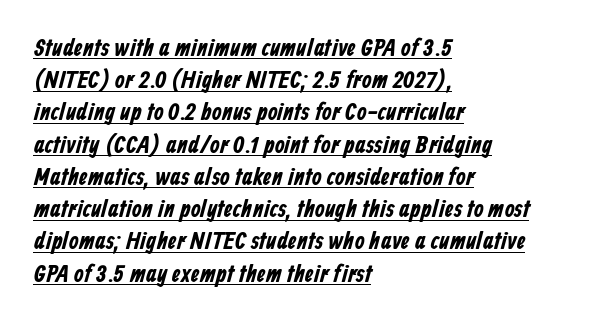
{"underline": "yes", "align": "left", "line_spacing": "normal", "line_spacing_ratio": 1.29, "letter_spacing": "normal", "letter_spacing_em": 0.0, "glyph_px": 25}
